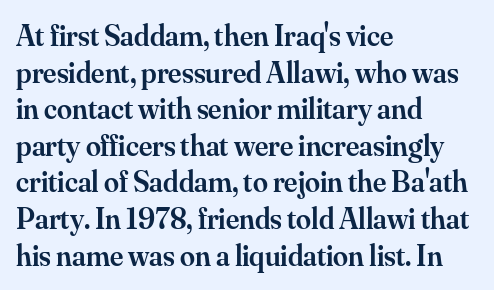
The space directly below the letters is spotless. These lines are composed in type with serifs. Every stem runs plumb, perpendicular to the baseline. This sample is left-justified, so line endings fall wherever the words run out.
